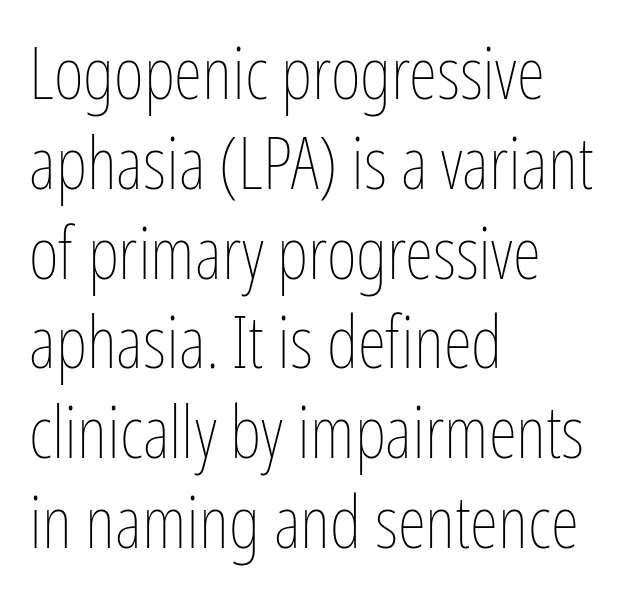
Q: Is the text bold? A: No.
Q: Is the text italic (slanted)? A: No, it is upright.
Q: Is the text underlined? A: No.
Q: How is the paragraph aligned? A: Left-aligned.
Q: Is the spacing between letters normal or unusually wide? A: Normal.
Q: Width (condensed, normal, or wide)? A: Condensed.
Q: Stroke contrast? A: Low.
Q: x-height? A: Medium.
Q: Monospaced? A: No.
